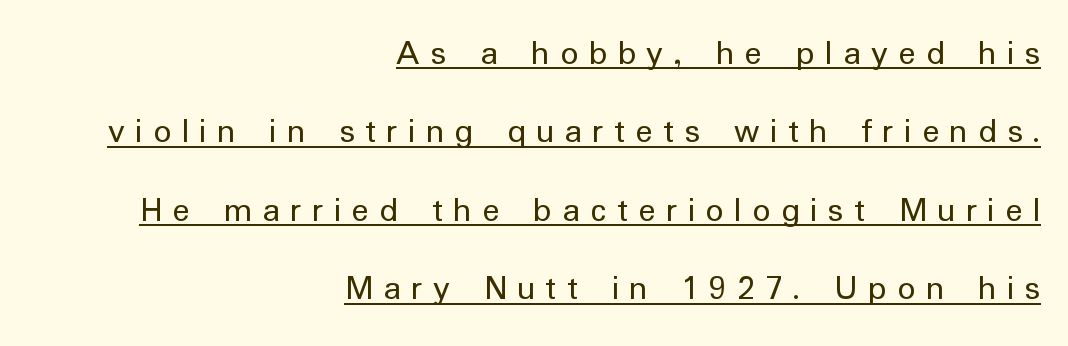
You can see a thin bar hugging the bottom of the glyphs. Each line ends at the same right margin while the left side varies. These lines are rendered in a variable-pitch font. A great deal of white space separates one row of letters from the next. Stroke thickness stays within the range of a standard reading face or lighter. The specimen reads as upright at a glance.
